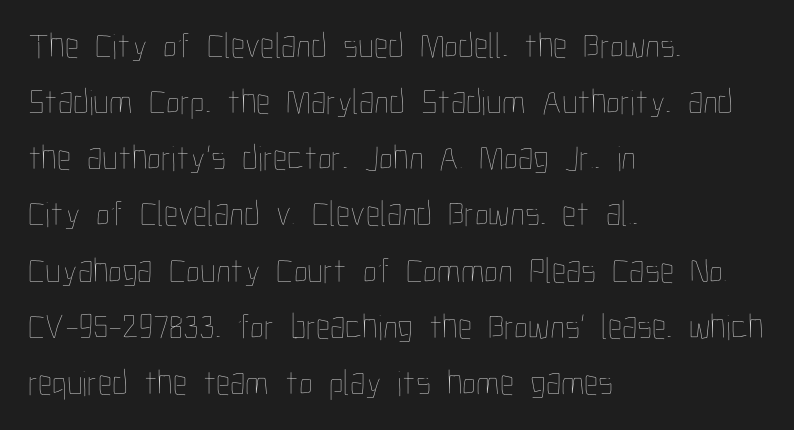
The image shows 36 px thin, condensed type, upright; set left-aligned, normal line spacing (1.56x), normal letter spacing, not underlined; low stroke contrast and a medium x-height.
